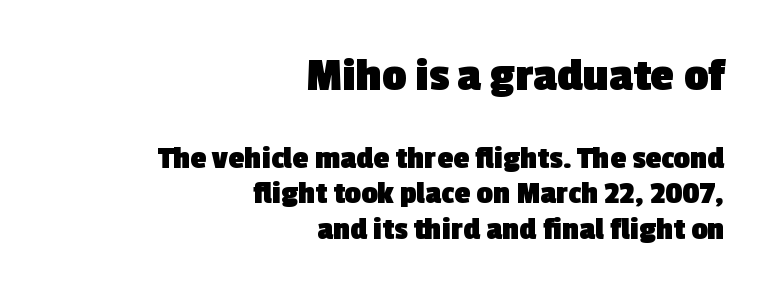
{"serif": "no", "bold": "yes", "weight": "heavy", "width": "normal", "x_height": "medium", "monospaced": "no", "underline": "no", "align": "right", "line_spacing": "tight", "line_spacing_ratio": 1.11, "letter_spacing": "normal", "letter_spacing_em": 0.0, "larger_block": "first", "size_ratio": 1.5, "glyph_px": 48}
